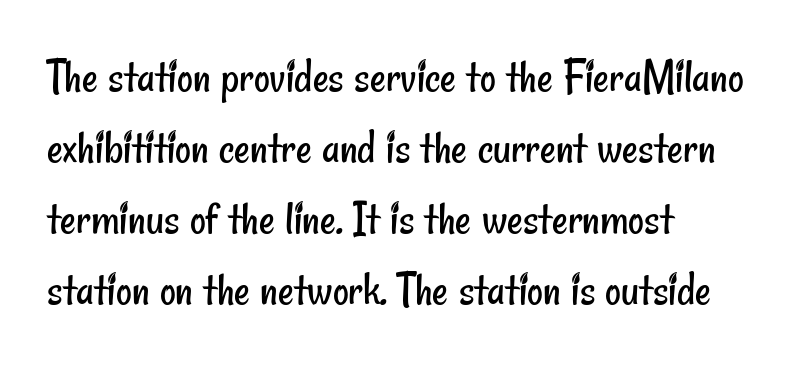
The image shows 49 px regular-weight, condensed sans-serif type; set left-aligned, normal line spacing (1.45x), normal letter spacing, not underlined; low stroke contrast and a small x-height.
